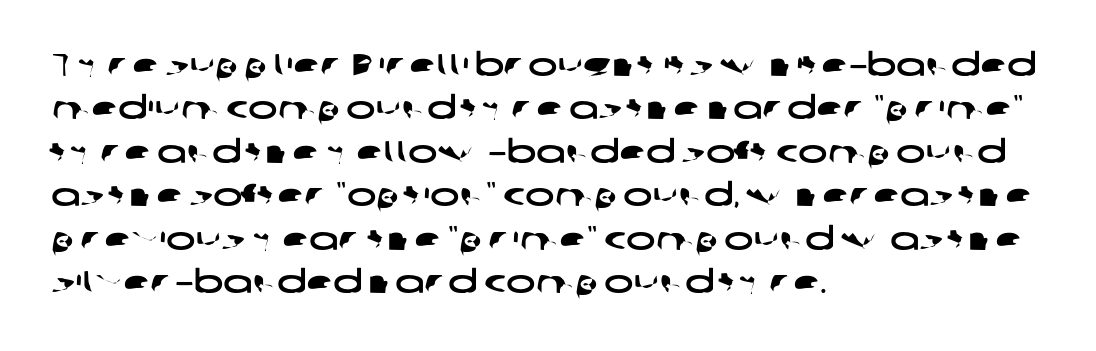
Successive baselines arrive at the customary interval. Casual observation: everything's shoved over to the left. The letters advance in unequal steps, a hallmark of proportional type. Letterform terminals end flat and unadorned throughout the passage.
